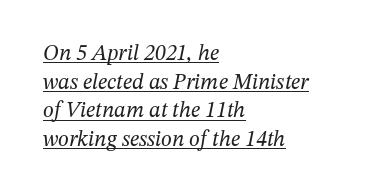
One-word summary of the alignment: left. Does the lettering tilt? It does — this is italic. The weight would be labelled regular, book, light, or lighter still. Tracking here is standard; glyphs follow each other at the usual distance. Honestly, the row spacing looks completely unremarkable.
